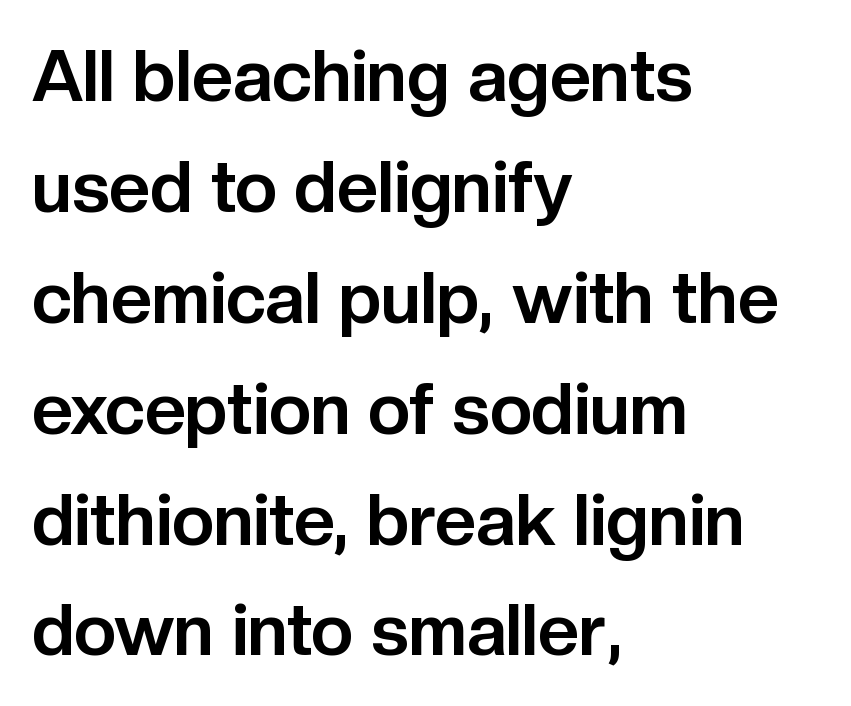
Q: Is the text bold? A: Yes.
Q: Is the text italic (slanted)? A: No, it is upright.
Q: Is the typeface a serif or a sans-serif typeface? A: Sans-serif.
Q: Is the text underlined? A: No.
Q: How is the paragraph aligned? A: Left-aligned.
Q: Is the spacing between letters normal or unusually wide? A: Normal.
Q: Is the spacing between lines tight, normal or loose? A: Normal.
Q: Width (condensed, normal, or wide)? A: Normal.
Q: Stroke contrast? A: Low.
Q: x-height? A: Medium.
Q: Monospaced? A: No.
